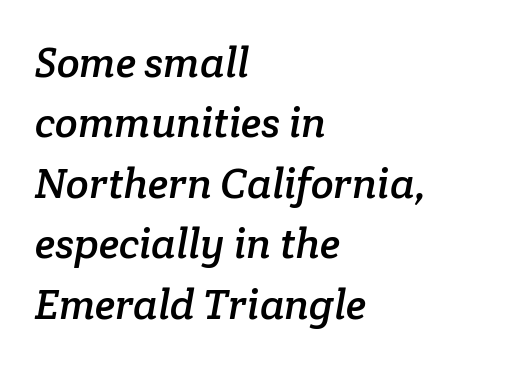
The image shows 42 px serif type; set left-aligned, normal line spacing (1.44x), normal letter spacing, not underlined; low stroke contrast and a medium x-height.
